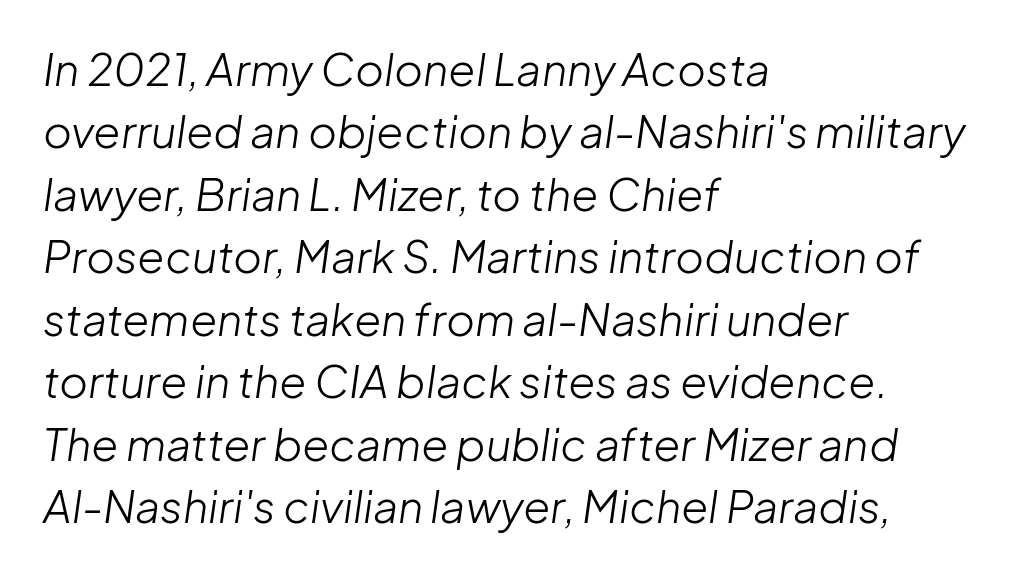
The image shows 44 px light type, italic (leaning right); set left-aligned, normal line spacing (1.42x), normal letter spacing, not underlined; low stroke contrast and a medium x-height.
